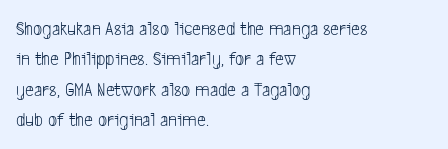
{"bold": "no", "underline": "no", "align": "left", "line_spacing": "normal", "line_spacing_ratio": 1.52, "letter_spacing": "normal", "letter_spacing_em": 0.0, "glyph_px": 20}
